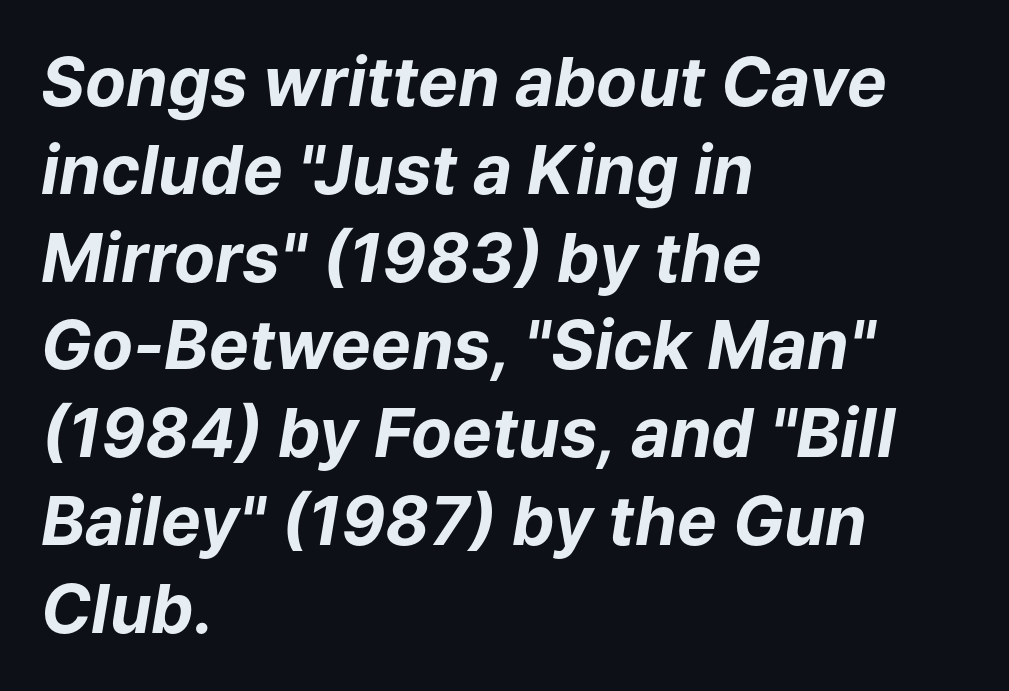
The image shows 67 px bold type, italic (leaning right); set left-aligned, normal line spacing (1.31x), normal letter spacing, not underlined; low stroke contrast and a medium x-height.
